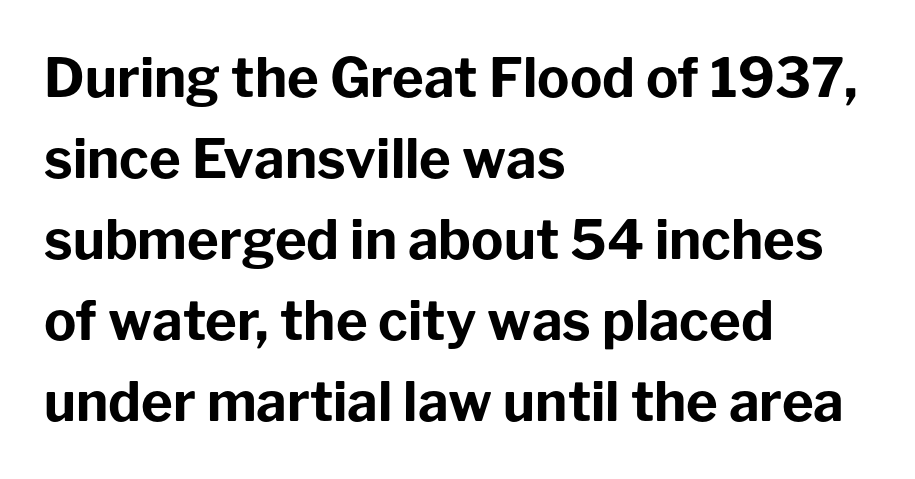
{"serif": "no", "italic": "no", "bold": "yes", "weight": "bold", "width": "normal", "stroke_contrast": "low", "x_height": "medium", "monospaced": "no", "underline": "no", "align": "left", "line_spacing": "normal", "line_spacing_ratio": 1.5, "letter_spacing": "normal", "letter_spacing_em": 0.0, "glyph_px": 54}
